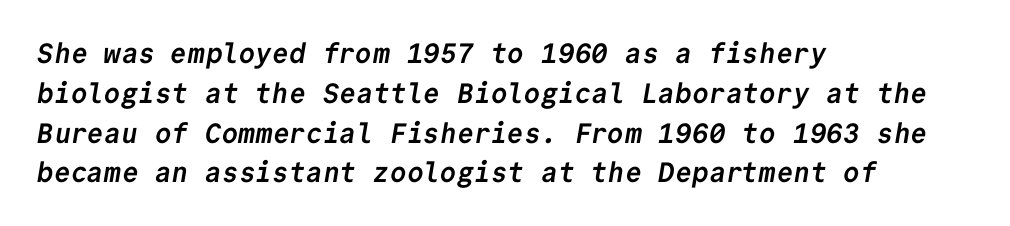
{"serif": "no", "bold": "yes", "weight": "semibold", "width": "normal", "stroke_contrast": "low", "x_height": "medium", "monospaced": "yes", "underline": "no", "align": "left", "line_spacing": "normal", "line_spacing_ratio": 1.42, "letter_spacing": "normal", "letter_spacing_em": 0.0, "glyph_px": 28}
